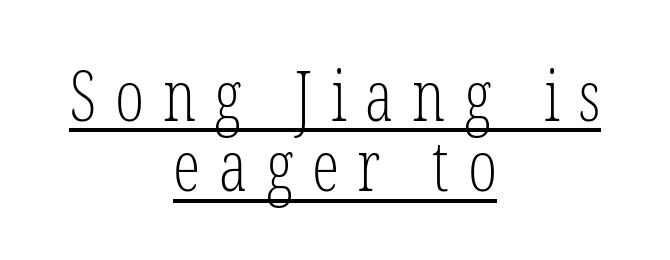
{"serif": "yes", "italic": "no", "bold": "no", "weight": "light", "width": "condensed", "stroke_contrast": "low", "x_height": "medium", "monospaced": "no", "underline": "yes", "align": "center", "line_spacing": "tight", "line_spacing_ratio": 1.02, "letter_spacing": "wide", "letter_spacing_em": 0.27, "glyph_px": 69}
